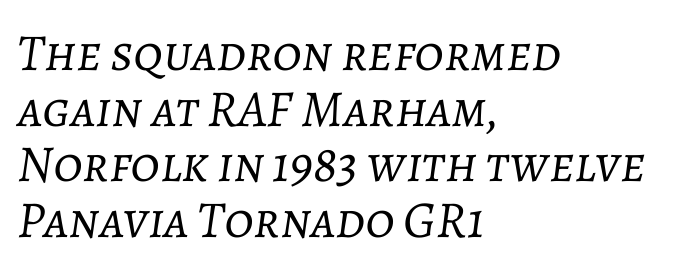
The image shows 52 px light type, italic (leaning right); set left-aligned, tight line spacing (1.07x), normal letter spacing, not underlined; low stroke contrast and a medium x-height.
